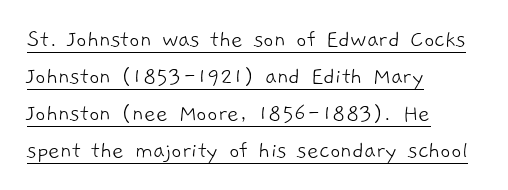
The rendering keeps characters at their native spacing. The passage shown is underscored from start to finish. The lines in this sample share a left origin and differ only in where they stop. Reading down the column, the eye jumps a familiar distance to each next line. The passage shown is not bold in any degree.
